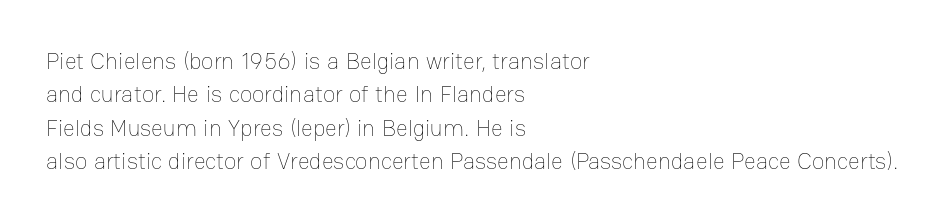
{"italic": "no", "bold": "no", "underline": "no", "align": "left", "line_spacing": "normal", "line_spacing_ratio": 1.45, "letter_spacing": "normal", "letter_spacing_em": 0.0, "glyph_px": 23}
